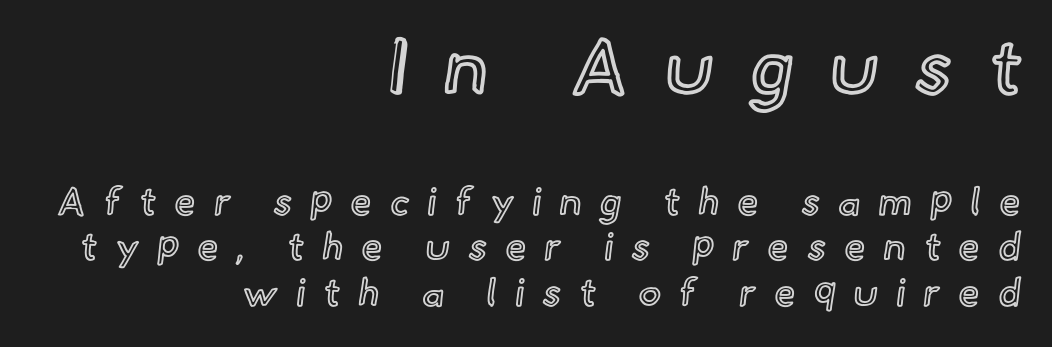
{"width": "normal", "x_height": "small", "monospaced": "no", "underline": "no", "align": "right", "line_spacing_ratio": 1.19, "letter_spacing": "wide", "letter_spacing_em": 0.48, "larger_block": "first", "size_ratio": 2.0, "glyph_px": 76}
